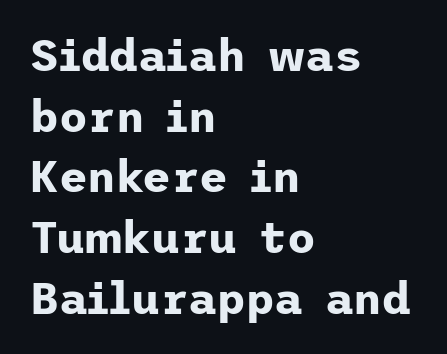
Line beginnings align vertically; line endings do not. In terms of letterform style, serifs are entirely absent. Does the leading feel generous? No, just average. The lettering stays uniformly vertical, giving the passage a roman look. The letterforms sit shoulder to shoulder at normal distance.
